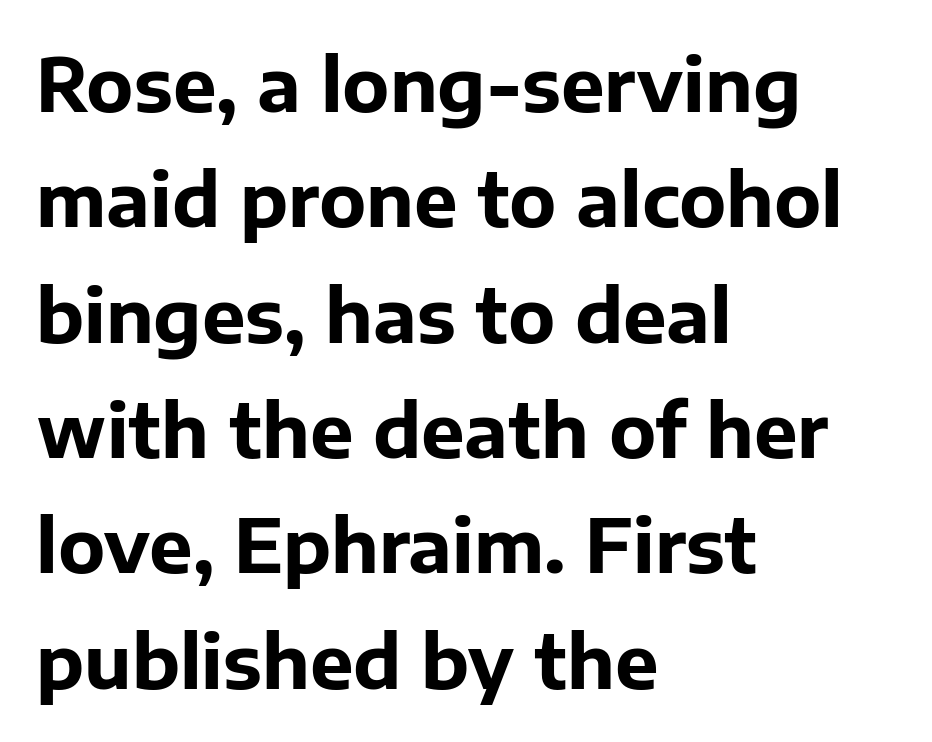
Notice how descenders clear the ascenders below comfortably — that's standard leading. Spacing verdict: proportional, widths tailored to each character. Serifs: no, the terminals of the letterforms are clean. You'd pick this weight for a headline — it's a proper bold.
